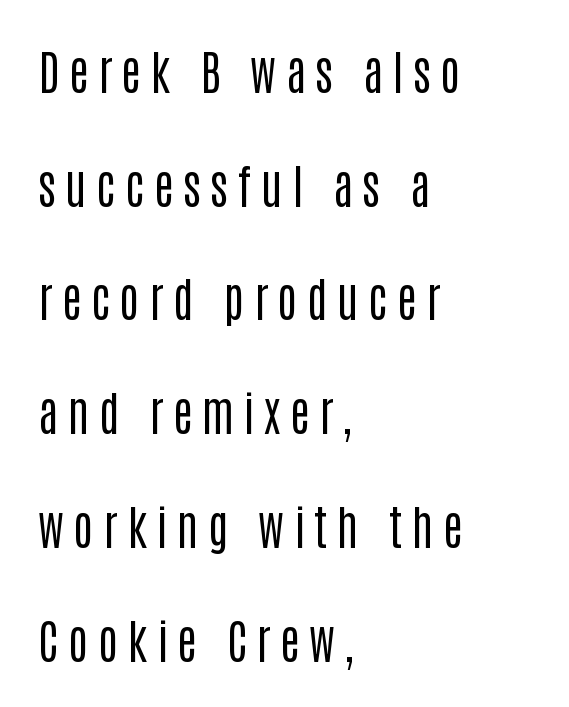
{"serif": "no", "italic": "no", "bold": "no", "weight": "regular", "width": "condensed", "stroke_contrast": "low", "x_height": "large", "monospaced": "no", "underline": "no", "align": "left", "line_spacing": "loose", "line_spacing_ratio": 2.42, "letter_spacing": "wide", "letter_spacing_em": 0.2, "glyph_px": 47}
